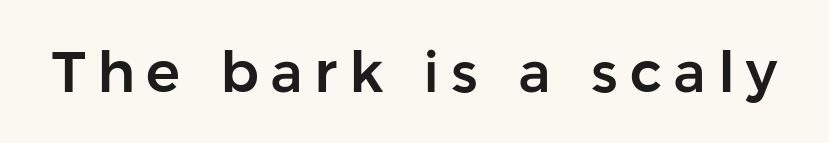
Q: Is the text italic (slanted)? A: No, it is upright.
Q: Is the typeface a serif or a sans-serif typeface? A: Sans-serif.
Q: Is the text underlined? A: No.
Q: Is the spacing between letters normal or unusually wide? A: Unusually wide.
Q: Width (condensed, normal, or wide)? A: Normal.
Q: Stroke contrast? A: Low.
Q: x-height? A: Medium.
Q: Monospaced? A: No.
